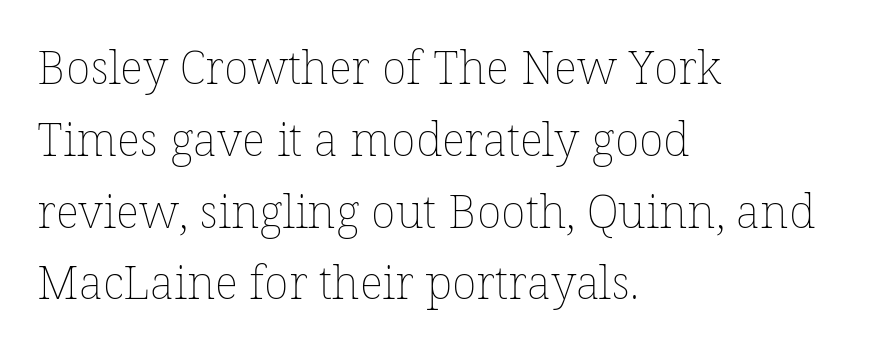
{"italic": "no", "bold": "no", "weight": "thin", "width": "normal", "stroke_contrast": "low", "x_height": "medium", "monospaced": "no", "underline": "no", "align": "left", "line_spacing": "normal", "line_spacing_ratio": 1.56, "letter_spacing": "normal", "letter_spacing_em": 0.0, "glyph_px": 46}
